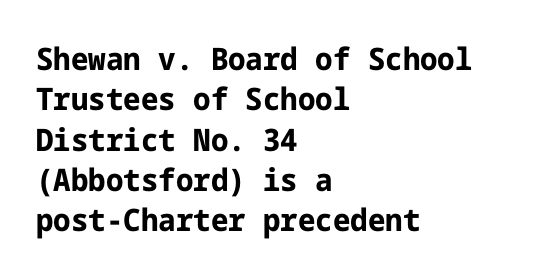
The image shows 31 px bold sans-serif type, upright; set left-aligned, normal line spacing (1.3x), normal letter spacing, not underlined; low stroke contrast and a medium x-height.
